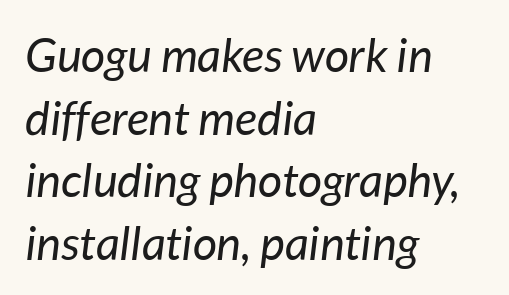
{"italic": "yes", "lean": "right", "slant_degrees": 7, "bold": "no", "weight": "regular", "width": "normal", "stroke_contrast": "low", "x_height": "medium", "monospaced": "no", "underline": "no", "align": "left", "line_spacing": "normal", "line_spacing_ratio": 1.33, "letter_spacing": "normal", "letter_spacing_em": 0.0, "glyph_px": 47}
